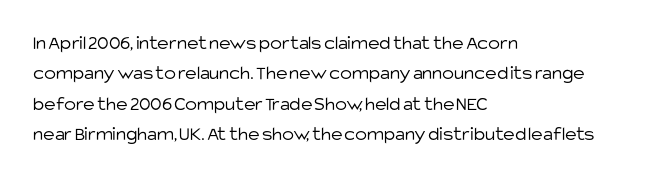
The typesetting does not lean heavy: it is not bold. Words appear dense and cohesive because spacing is normal. Every character sits straight up, as roman type does. What's the leading like? Ordinary, nothing unusual. Glance below the letters and you will spot only blank space.
